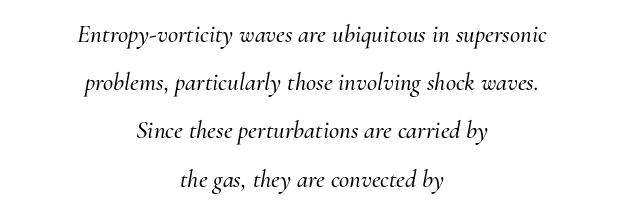
Widely set lines give the paragraph a tall, airy silhouette. Clear beneath every line of the passage. Short note: letters normally spaced. The whole block is typeset with a tilt. The passage is arranged like a title page — every line centered.
